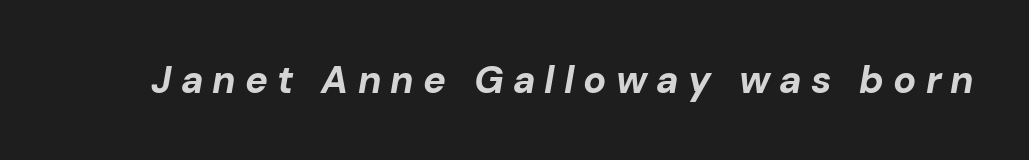
The characters look thick and weighty, a clear bold. Characters are canted at an angle relative to the baseline's perpendicular. Each row of text sits above clean, open space. A typesetter would call this heavily tracked-out type. Proportional: the letters do not fall into vertical columns.
